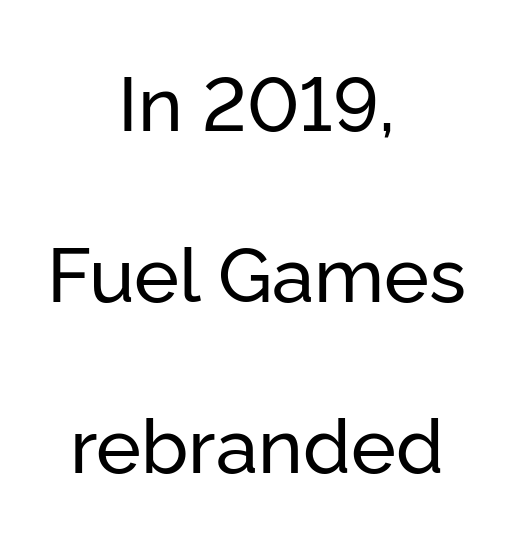
{"serif": "no", "italic": "no", "width": "normal", "stroke_contrast": "low", "x_height": "medium", "monospaced": "no", "underline": "no", "align": "center", "line_spacing": "loose", "line_spacing_ratio": 2.25, "letter_spacing": "normal", "letter_spacing_em": 0.0, "glyph_px": 76}
